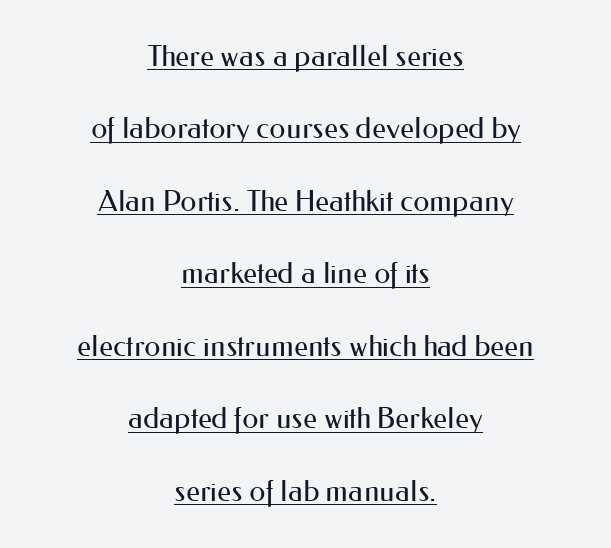
Q: Is the text bold? A: No.
Q: Is the text italic (slanted)? A: No, it is upright.
Q: Is the typeface a serif or a sans-serif typeface? A: Sans-serif.
Q: Is the text underlined? A: Yes.
Q: How is the paragraph aligned? A: Centered.
Q: Is the spacing between letters normal or unusually wide? A: Normal.
Q: Is the spacing between lines tight, normal or loose? A: Loose.
Q: Width (condensed, normal, or wide)? A: Normal.
Q: Stroke contrast? A: Medium.
Q: x-height? A: Small.
Q: Monospaced? A: No.
